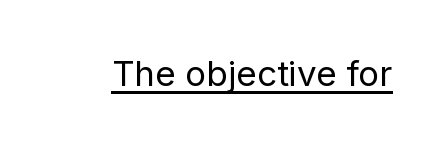
This sample uses an upright cut, with every glyph sitting square on the baseline. Do the characters align in a grid? No, the font is proportional. This is sans-serif lettering, the kind often seen on screens and signage. The type is set solid horizontally, with unmodified tracking. The cut favours lightness, reaching ordinary text weight at its darkest.
